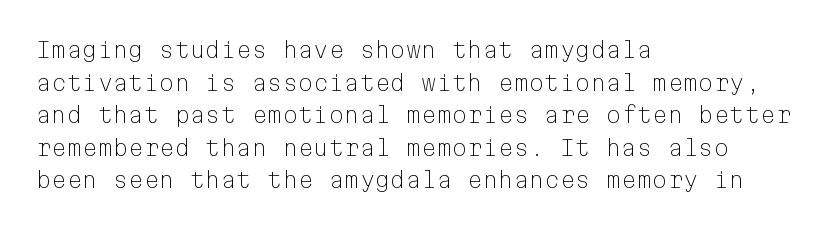
{"italic": "no", "bold": "no", "underline": "no", "align": "left", "line_spacing": "normal", "line_spacing_ratio": 1.48, "letter_spacing": "normal", "letter_spacing_em": 0.0, "glyph_px": 22}
